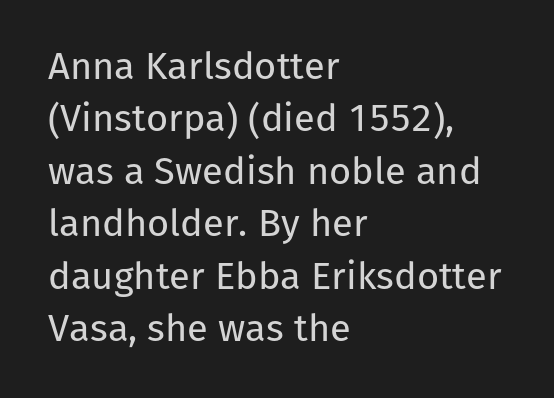
{"serif": "no", "italic": "no", "bold": "no", "weight": "regular", "width": "normal", "stroke_contrast": "low", "x_height": "medium", "monospaced": "no", "underline": "no", "align": "left", "line_spacing": "normal", "line_spacing_ratio": 1.38, "letter_spacing": "normal", "letter_spacing_em": 0.0, "glyph_px": 38}
